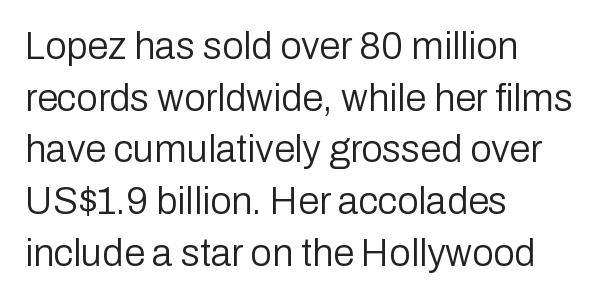
Do the characters align in a grid? No, the font is proportional. Letters rest on an invisible, unmarked baseline. The setting favours the left margin, as ordinary paragraphs usually do. Baseline-to-baseline distance is the conventional proportion of letter height.
